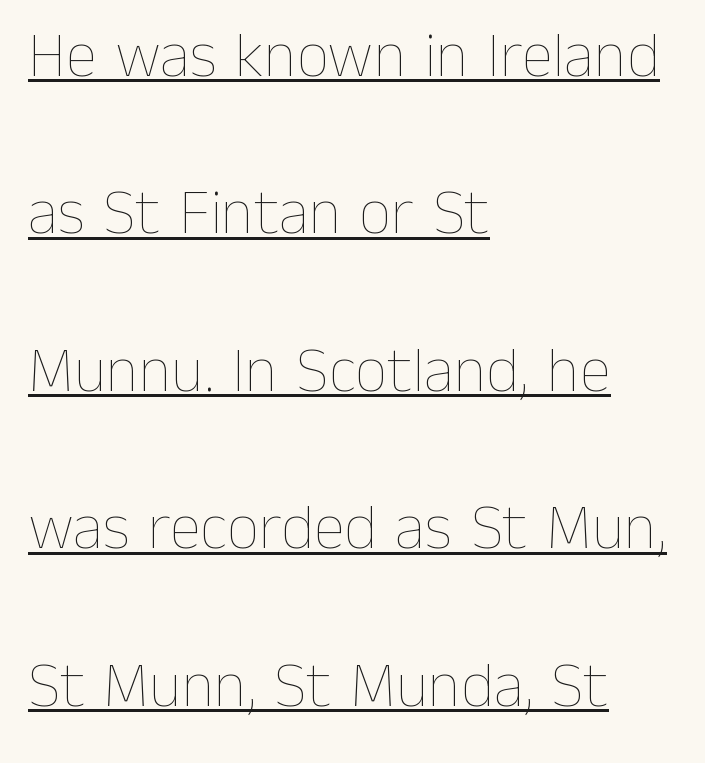
Q: Is the text bold? A: No.
Q: Is the text italic (slanted)? A: No, it is upright.
Q: Is the text underlined? A: Yes.
Q: How is the paragraph aligned? A: Left-aligned.
Q: Is the spacing between letters normal or unusually wide? A: Normal.
Q: Is the spacing between lines tight, normal or loose? A: Loose.
Q: Width (condensed, normal, or wide)? A: Normal.
Q: Stroke contrast? A: Low.
Q: x-height? A: Medium.
Q: Monospaced? A: No.
